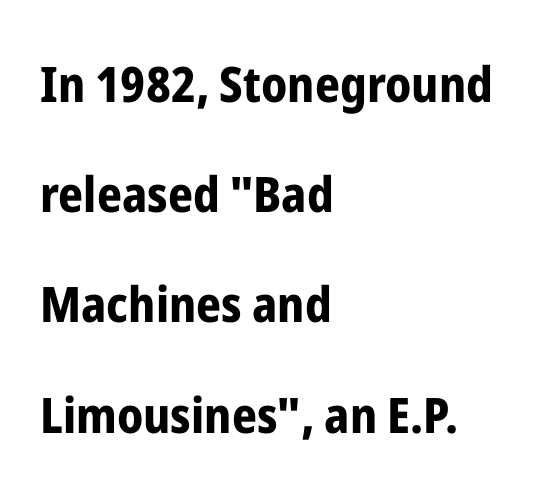
The image shows 49 px bold, condensed sans-serif type, upright; set left-aligned, loose line spacing (2.25x), normal letter spacing, not underlined; low stroke contrast and a medium x-height.
